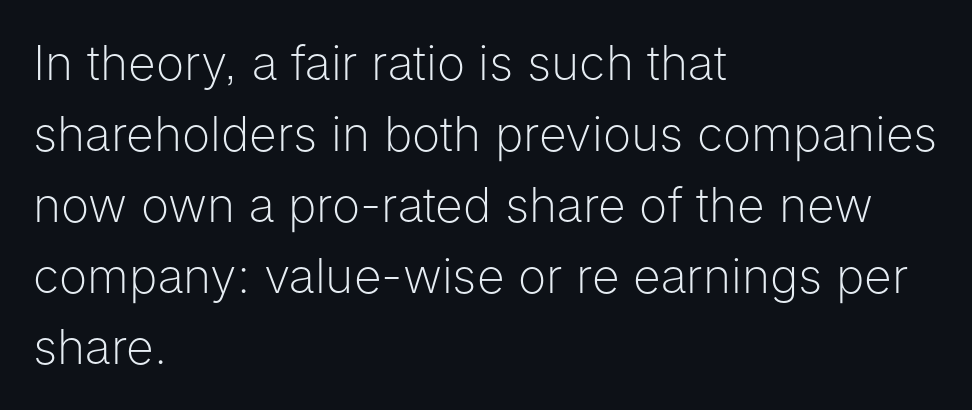
The image shows 48 px light sans-serif type, upright; set left-aligned, normal line spacing (1.48x), normal letter spacing, not underlined; low stroke contrast and a medium x-height.
